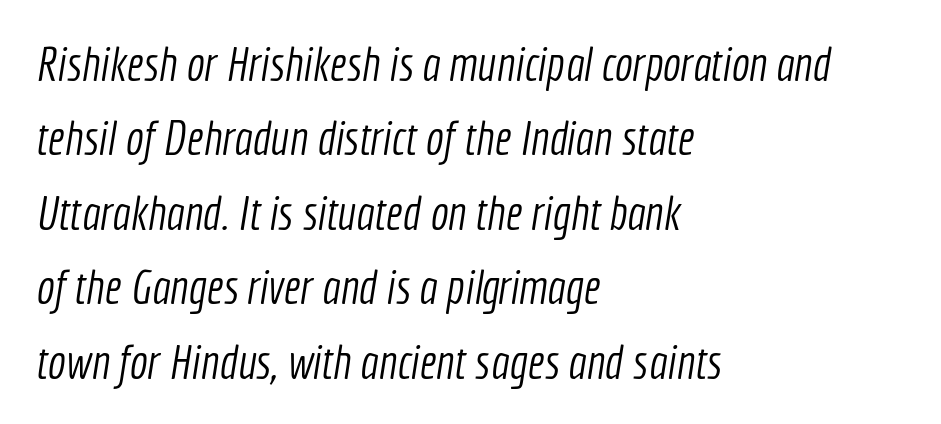
You could not count columns in this text — the font is proportionally spaced. The rendering keeps characters at their native spacing. The rag falls on the right side of this text block. The foot of each line stays bare and open. The space between consecutive lines is moderate.
